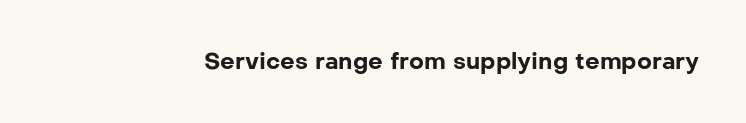
Q: Is the text bold? A: Yes.
Q: Is the text italic (slanted)? A: No, it is upright.
Q: Is the text underlined? A: No.
Q: Is the spacing between letters normal or unusually wide? A: Normal.
